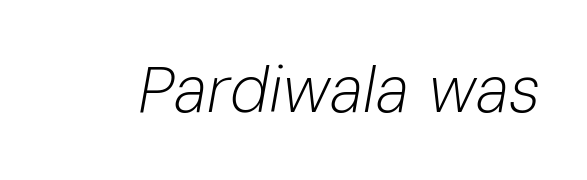
Q: Is the text bold? A: No.
Q: Is the text italic (slanted)? A: Yes, it leans right by about 10 degrees.
Q: Is the text underlined? A: No.
Q: Is the spacing between letters normal or unusually wide? A: Normal.
Q: Width (condensed, normal, or wide)? A: Normal.
Q: Stroke contrast? A: Low.
Q: x-height? A: Medium.
Q: Monospaced? A: No.
